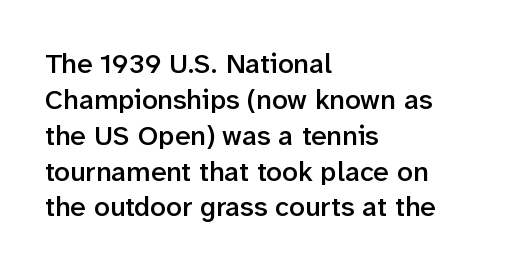
The image shows 28 px semibold sans-serif type, upright; set left-aligned, normal line spacing (1.28x), normal letter spacing, not underlined; low stroke contrast and a medium x-height.
